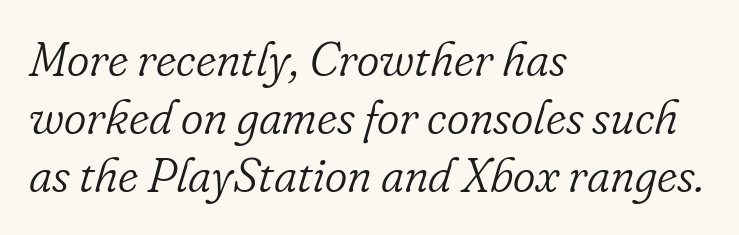
Q: Is the text bold? A: No.
Q: Is the text italic (slanted)? A: Yes, it leans right by about 16 degrees.
Q: Is the typeface a serif or a sans-serif typeface? A: Serif.
Q: Is the text underlined? A: No.
Q: How is the paragraph aligned? A: Left-aligned.
Q: Is the spacing between letters normal or unusually wide? A: Normal.
Q: Width (condensed, normal, or wide)? A: Normal.
Q: Stroke contrast? A: Low.
Q: x-height? A: Small.
Q: Monospaced? A: No.
